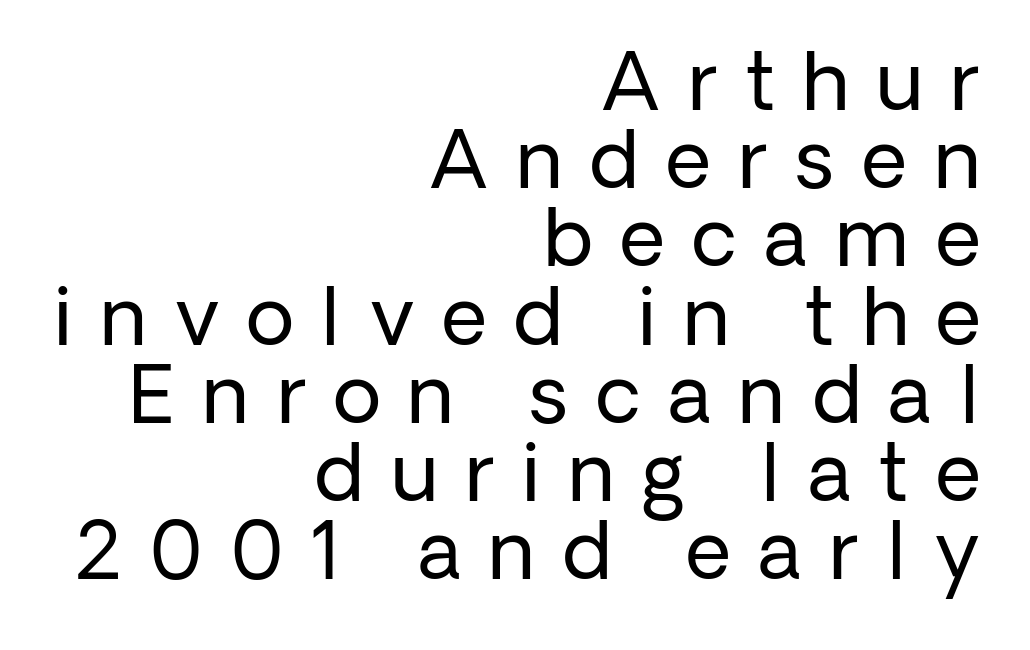
Glyph-to-glyph distance is far greater than everyday printed text. The typeface chosen for these lines omits serifs. A flush-right, rag-left setting is used for this passage. Varying glyph widths throughout — classic text-font behaviour. Rule under the text: the space is simply empty.
